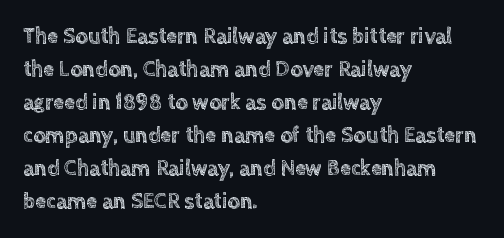
A clean baseline with only descenders dipping below it. Standard letterfit; no display-style spreading of the glyphs. Notice how descenders clear the ascenders below comfortably — that's standard leading. It's the straight-up-and-down kind of type. Does the copy run flush right? No — it runs flush left.
